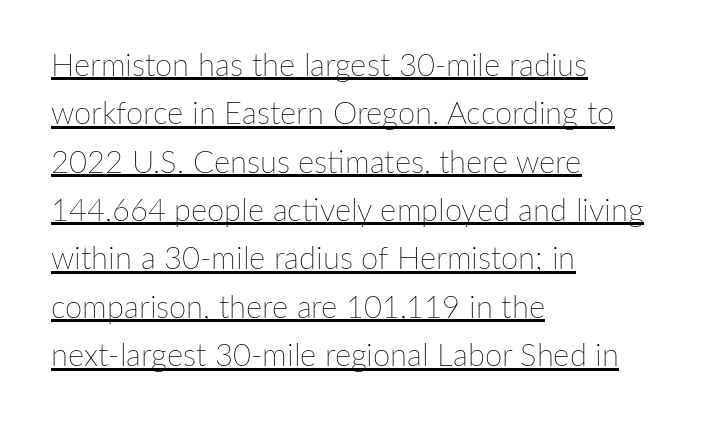
The compositor pushed each line to the left boundary. This rendering features underlined lettering. You can tell it's not italic because the verticals are truly vertical. This is not heavy type; no bold has been used. Think of a printed novel: that variable character pitch is what you see here. No extra tracking has been applied to these lines.
